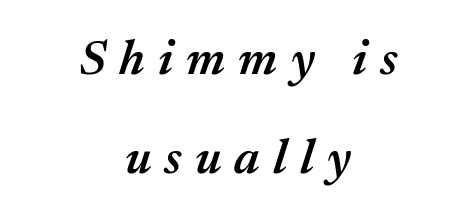
{"italic": "yes", "lean": "right", "slant_degrees": 17, "bold": "semi", "weight": "semibold", "width": "normal", "stroke_contrast": "medium", "x_height": "medium", "monospaced": "no", "underline": "no", "align": "center", "line_spacing": "loose", "line_spacing_ratio": 2.03, "letter_spacing": "wide", "letter_spacing_em": 0.27, "glyph_px": 49}
